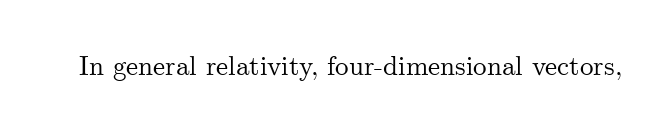
The image shows 27 px text type, upright; set normal letter spacing, not underlined.
